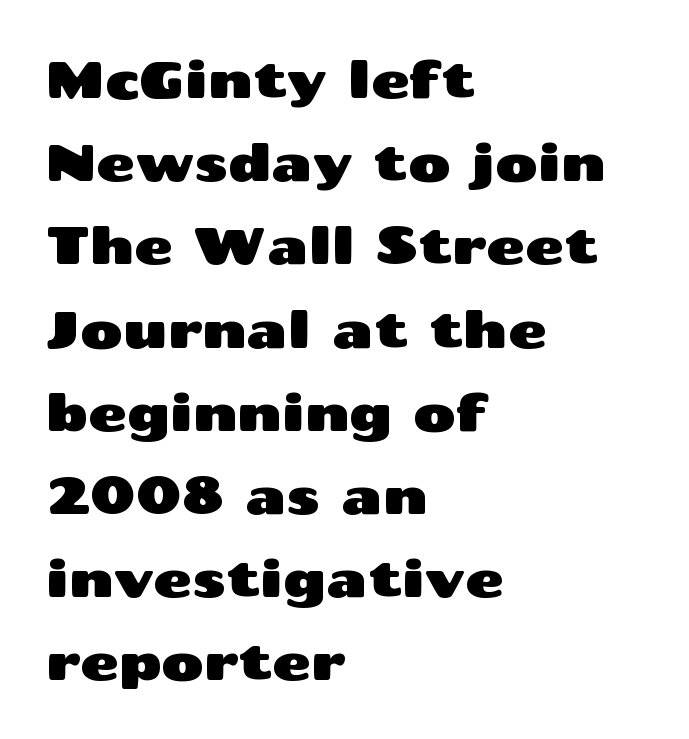
The image shows 52 px wide sans-serif type, upright; set left-aligned, normal line spacing (1.6x), normal letter spacing, not underlined; medium stroke contrast and a medium x-height.
